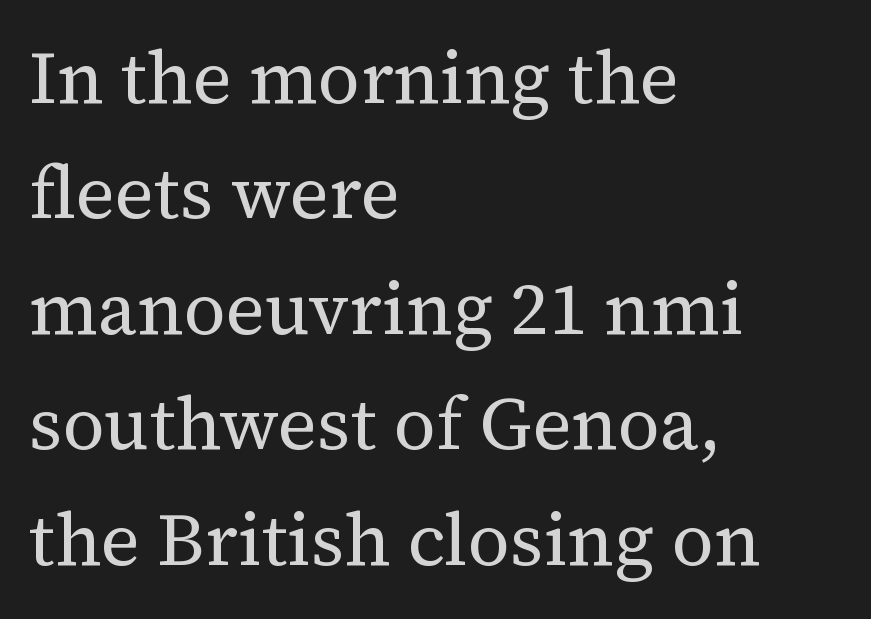
{"serif": "yes", "italic": "no", "bold": "no", "weight": "regular", "width": "normal", "stroke_contrast": "medium", "x_height": "medium", "monospaced": "no", "underline": "no", "align": "left", "line_spacing": "normal", "line_spacing_ratio": 1.56, "letter_spacing": "normal", "letter_spacing_em": 0.0, "glyph_px": 74}
